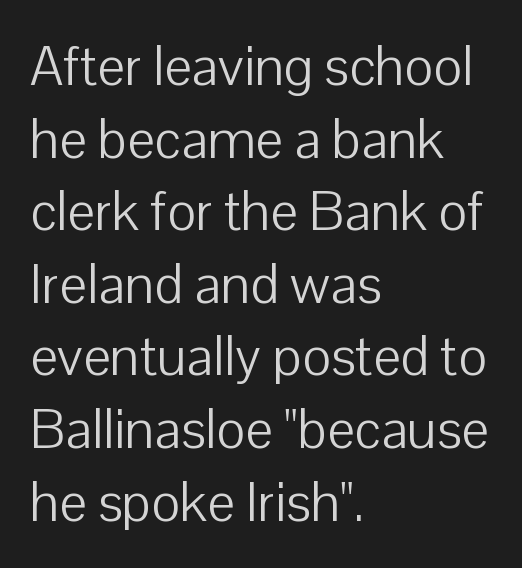
Q: Is the text bold? A: No.
Q: Is the text italic (slanted)? A: No, it is upright.
Q: Is the typeface a serif or a sans-serif typeface? A: Sans-serif.
Q: Is the text underlined? A: No.
Q: How is the paragraph aligned? A: Left-aligned.
Q: Is the spacing between letters normal or unusually wide? A: Normal.
Q: Is the spacing between lines tight, normal or loose? A: Normal.
Q: Width (condensed, normal, or wide)? A: Normal.
Q: Stroke contrast? A: Low.
Q: x-height? A: Medium.
Q: Monospaced? A: No.
